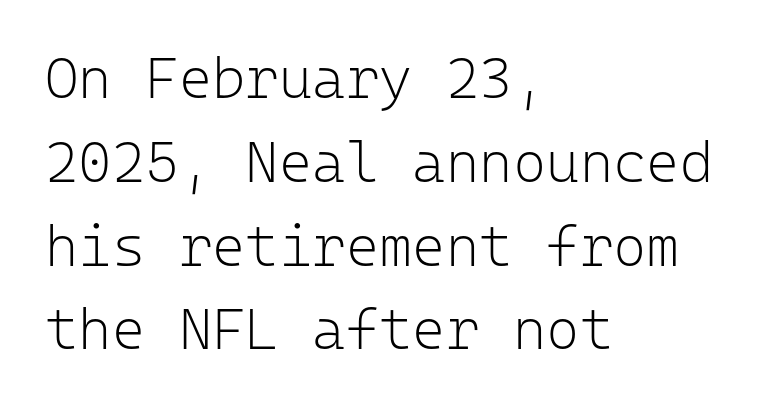
{"serif": "no", "italic": "no", "bold": "no", "weight": "light", "width": "normal", "stroke_contrast": "low", "x_height": "medium", "monospaced": "yes", "underline": "no", "align": "left", "line_spacing": "normal", "line_spacing_ratio": 1.47, "letter_spacing": "normal", "letter_spacing_em": 0.0, "glyph_px": 57}
